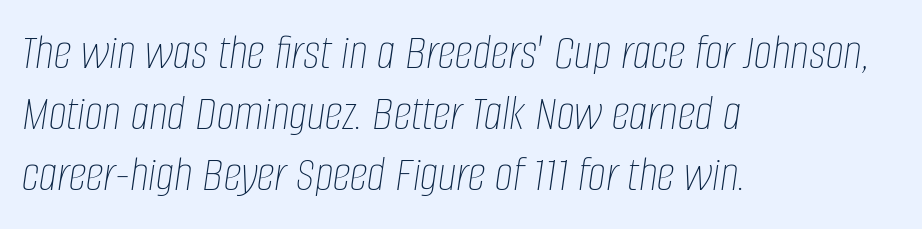
{"italic": "yes", "lean": "right", "slant_degrees": 8, "bold": "no", "weight": "thin", "width": "condensed", "stroke_contrast": "low", "x_height": "large", "monospaced": "no", "underline": "no", "align": "left", "line_spacing_ratio": 1.2, "letter_spacing": "normal", "letter_spacing_em": 0.0, "glyph_px": 51}
